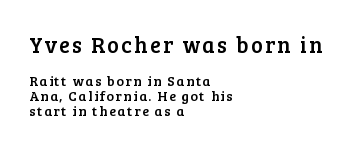
The image shows 22 px text type, upright; set left-aligned, tight line spacing (1.07x), not underlined; the first (top) block is 1.57x larger.
